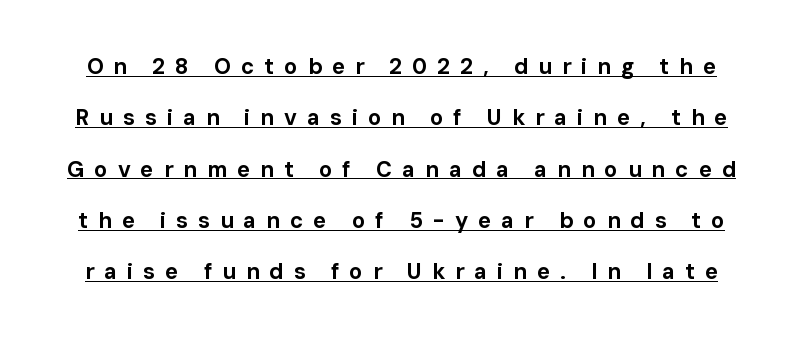
{"italic": "no", "bold": "yes", "underline": "yes", "line_spacing": "loose", "line_spacing_ratio": 2.33, "letter_spacing": "wide", "letter_spacing_em": 0.45, "glyph_px": 22}
